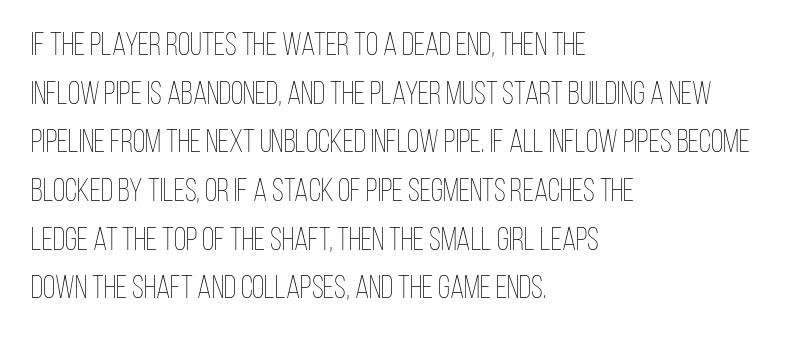
Heaviness? Minimal to ordinary, like unemphasized prose. Do the letters lean? They stand straight. Looks like regular typesetting: each glyph gets only the width it needs. Unmarked baselines from the first word to the last.
